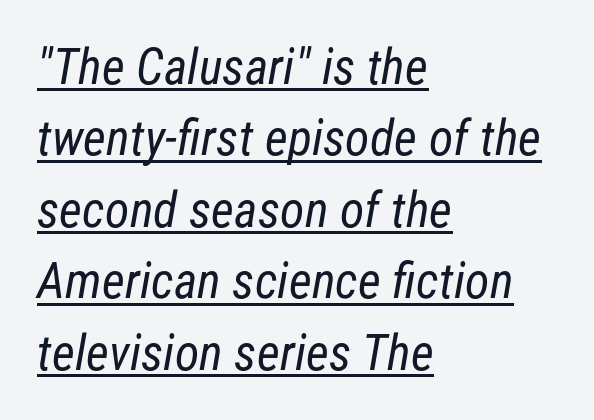
The image shows 50 px regular-weight, condensed sans-serif type; set left-aligned, normal line spacing (1.43x), normal letter spacing, underlined; low stroke contrast and a medium x-height.
